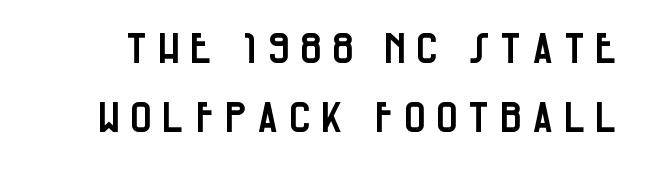
{"serif": "no", "italic": "no", "width": "condensed", "stroke_contrast": "low", "x_height": "large", "monospaced": "no", "underline": "no", "line_spacing": "normal", "line_spacing_ratio": 1.65, "letter_spacing": "wide", "letter_spacing_em": 0.2, "glyph_px": 42}
